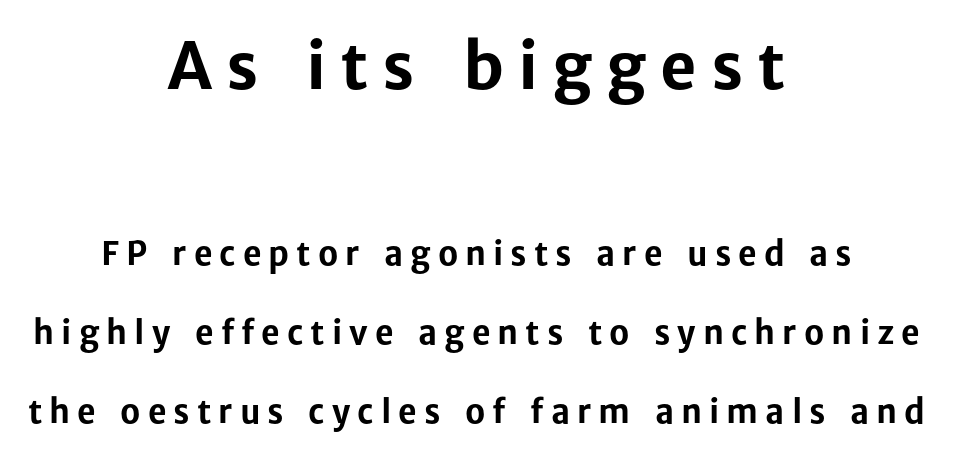
The image shows 63 px bold sans-serif type, upright; set centered, loose line spacing (2.47x), unusually wide letter spacing (+0.22 em), not underlined; the first (top) block is 1.97x larger; low stroke contrast and a medium x-height.
